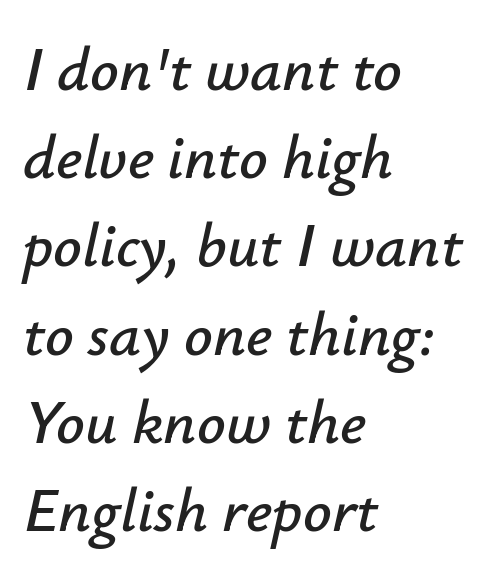
{"italic": "yes", "lean": "right", "slant_degrees": 12, "width": "normal", "stroke_contrast": "low", "x_height": "small", "monospaced": "no", "underline": "no", "align": "left", "line_spacing": "normal", "line_spacing_ratio": 1.4, "letter_spacing": "normal", "letter_spacing_em": 0.0, "glyph_px": 63}
